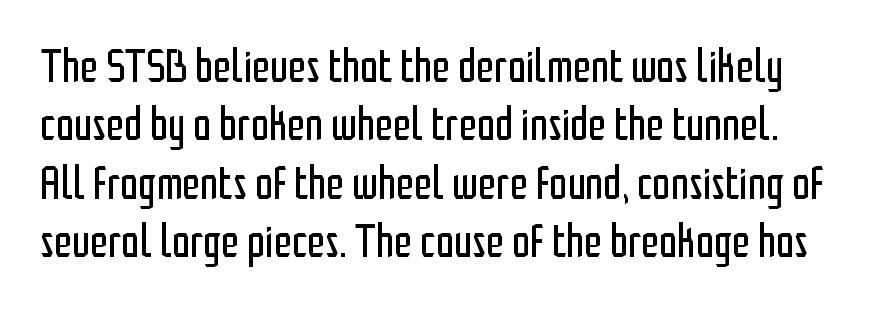
{"serif": "no", "italic": "no", "bold": "no", "weight": "regular", "width": "condensed", "stroke_contrast": "low", "x_height": "medium", "monospaced": "no", "underline": "no", "line_spacing": "normal", "line_spacing_ratio": 1.27, "letter_spacing": "normal", "letter_spacing_em": 0.0, "glyph_px": 46}
